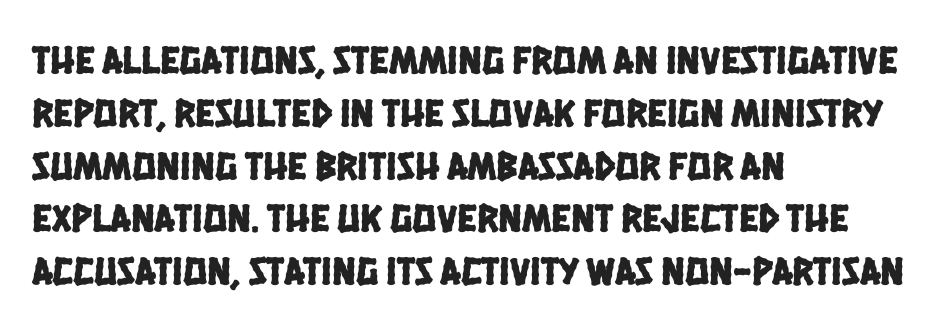
Each word holds together tightly as a unit, with standard inter-letter gaps. Typeset ragged right — the left edge is the straight one. Unlike a traditional serif, this face leaves its strokes unadorned. Proportional: the letters do not fall into vertical columns.
